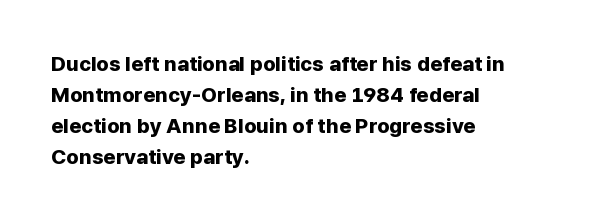
{"italic": "no", "bold": "yes", "underline": "no", "align": "left", "line_spacing": "normal", "line_spacing_ratio": 1.48, "letter_spacing": "normal", "letter_spacing_em": 0.0, "glyph_px": 21}
